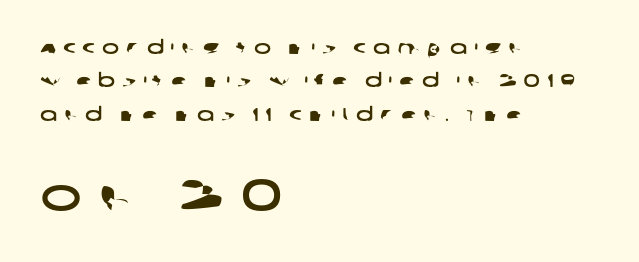
Q: Is the typeface a serif or a sans-serif typeface? A: Sans-serif.
Q: Is the text underlined? A: No.
Q: How is the paragraph aligned? A: Left-aligned.
Q: Is the spacing between letters normal or unusually wide? A: Unusually wide.
Q: Which block of text is set in a larger size, the first (top) or the second (bottom)? A: The second (bottom) one.
Q: Width (condensed, normal, or wide)? A: Wide.
Q: Stroke contrast? A: Low.
Q: x-height? A: Large.
Q: Monospaced? A: No.
